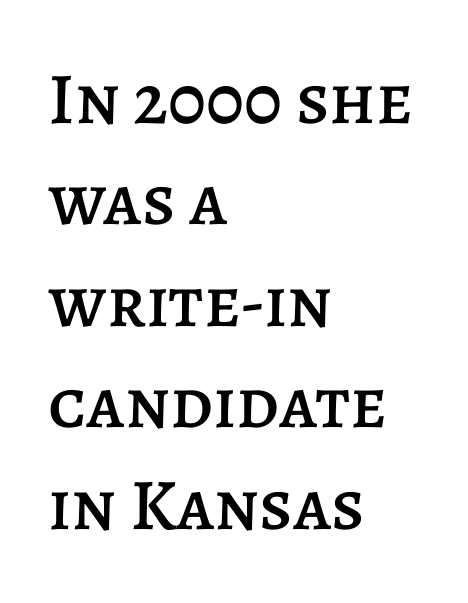
The image shows 73 px text type, upright; set left-aligned, normal line spacing (1.39x), normal letter spacing, not underlined; low stroke contrast and a large x-height.
